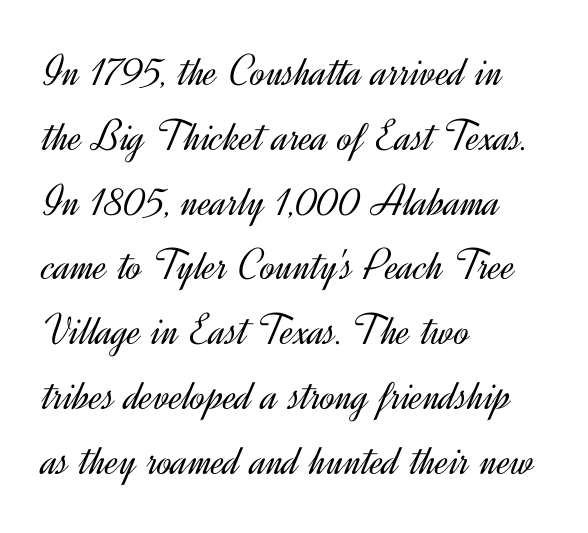
{"serif": "no", "bold": "no", "weight": "light", "width": "normal", "x_height": "small", "monospaced": "no", "underline": "no", "align": "left", "line_spacing": "normal", "line_spacing_ratio": 1.44, "letter_spacing": "normal", "letter_spacing_em": 0.0, "glyph_px": 45}
